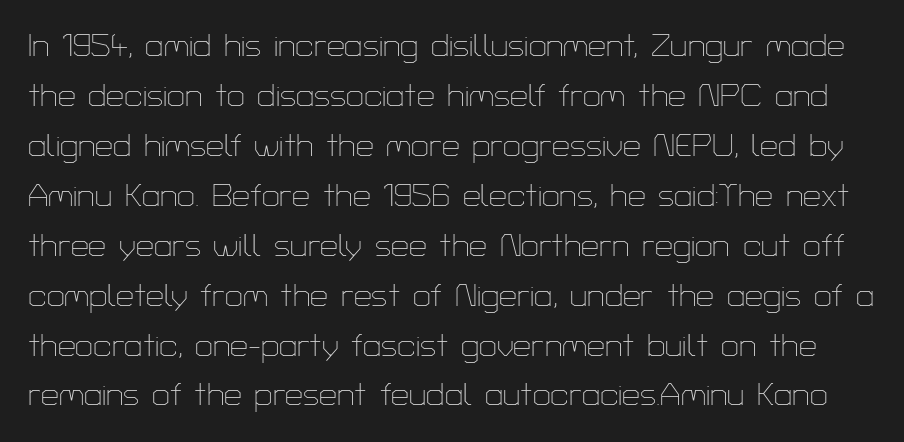
Q: Is the text bold? A: No.
Q: Is the text italic (slanted)? A: No, it is upright.
Q: Is the typeface a serif or a sans-serif typeface? A: Sans-serif.
Q: Is the text underlined? A: No.
Q: Is the spacing between letters normal or unusually wide? A: Normal.
Q: Is the spacing between lines tight, normal or loose? A: Normal.
Q: Width (condensed, normal, or wide)? A: Normal.
Q: Stroke contrast? A: Low.
Q: x-height? A: Medium.
Q: Monospaced? A: No.
